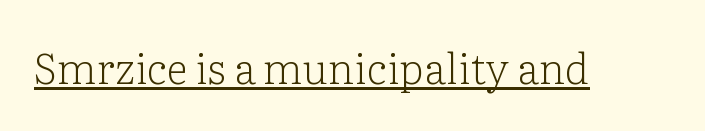
The image shows 42 px light serif type, upright; set normal letter spacing, underlined; low stroke contrast and a medium x-height.
